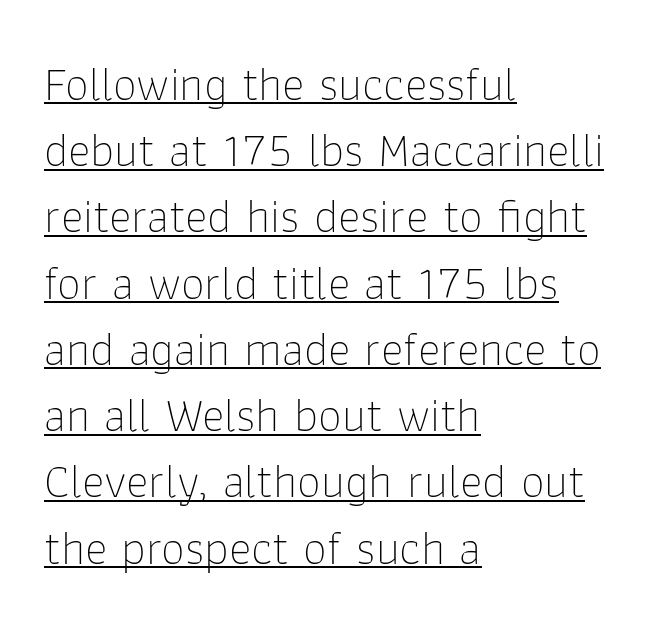
Is the type heavy? It reads as light-to-regular instead. Note the varied advance widths — an 'i' is clearly narrower than an 'm'. Tracking value appears to be zero — textbook default spacing. A rule runs beneath these lines of type. Quick note: interline space is typical. The typography opts for an upright posture over an oblique one.
